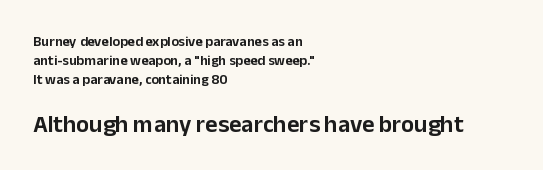
Q: Is the text italic (slanted)? A: No, it is upright.
Q: Is the text underlined? A: No.
Q: How is the paragraph aligned? A: Left-aligned.
Q: Is the spacing between letters normal or unusually wide? A: Normal.
Q: Is the spacing between lines tight, normal or loose? A: Normal.
Q: Which block of text is set in a larger size, the first (top) or the second (bottom)? A: The second (bottom) one.
